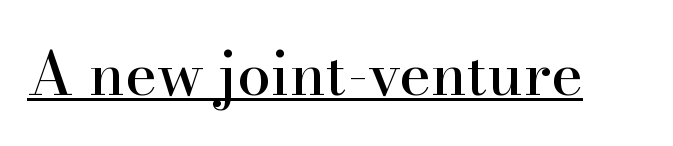
You can tell from the footed stems that serif type was used. Descenders here cross a horizontal rule under the line. If you drew a line through each stem, it would be perfectly vertical. Here the glyphs are tracked normally, forming tight word shapes. Is this a fixed-width face? No — the glyphs have proportional, varying widths.
